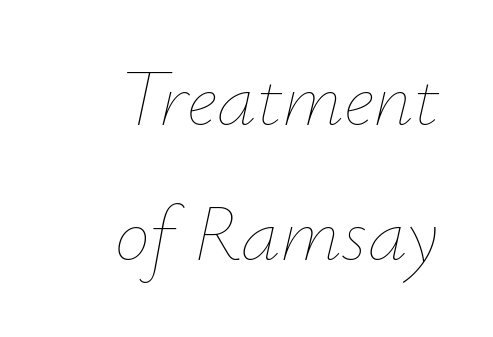
The image shows 79 px thin type, italic (leaning right); set right-aligned, line spacing 1.71x, normal letter spacing, not underlined; low stroke contrast and a small x-height.
